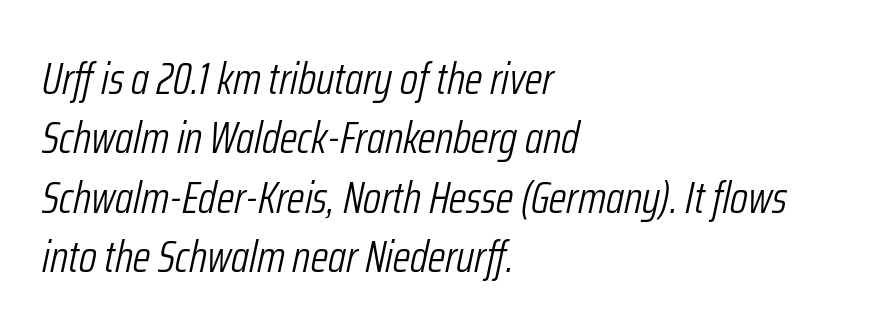
Line starts are locked; line ends wander. The block of text has a typical density, with ordinary space between rows. Descenders hang freely into open space. You could not count columns in this text — the font is proportionally spaced. An italicized treatment has been applied to the whole sample. Between one letter and the next there's only the usual sliver of space.
